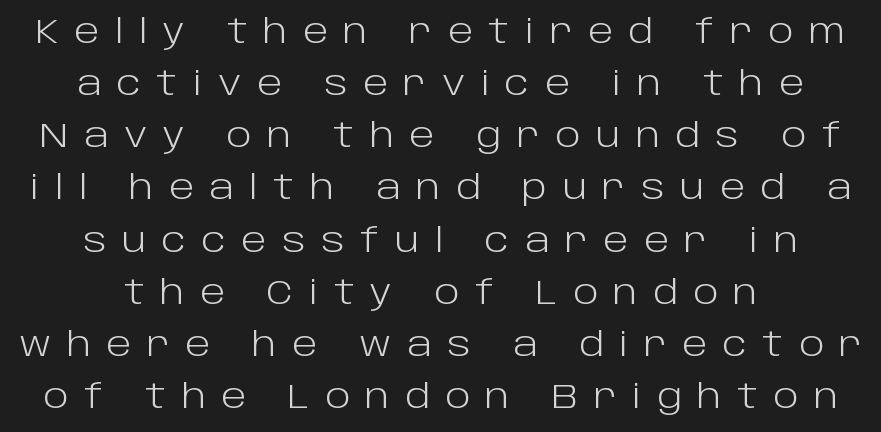
A typesetter would call this proportional, since set widths differ per character. Any mark beneath the type? The region is blank. Does the lettering tilt? It doesn't — this is upright. Nothing sits at the stroke ends, so this counts as sans-serif. Spacing between characters has been opened up far beyond the box default. This is not heavy type; no bold has been used.
